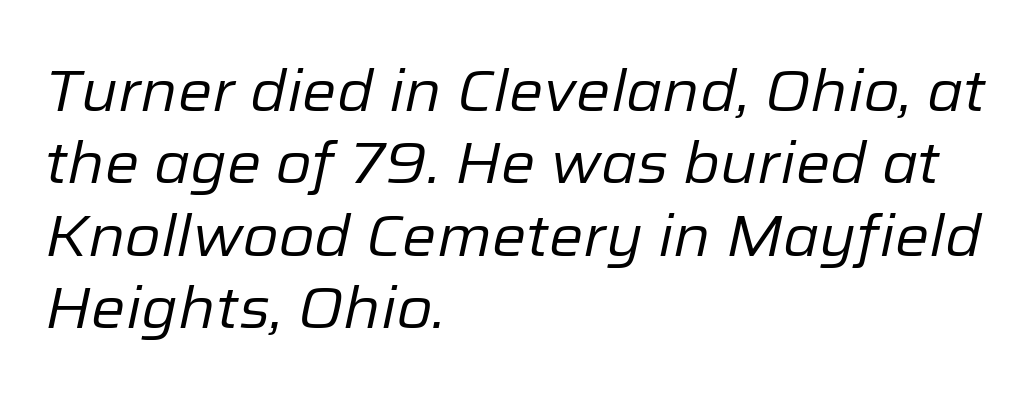
The image shows 58 px regular-weight type, italic (leaning right); set left-aligned, normal line spacing (1.25x), normal letter spacing, not underlined; low stroke contrast and a medium x-height.
